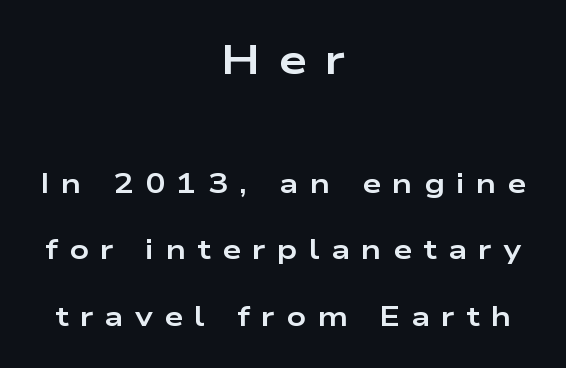
Anything drawn beneath the words? Only blank space. Is the block centered? Yes — each line is placed symmetrically about the middle. Block one is the big one; block two sits smaller underneath. The designer went with a sans here, leaving each stem footless. It's the straight-up-and-down kind of type. Vertical spacing — loose.
